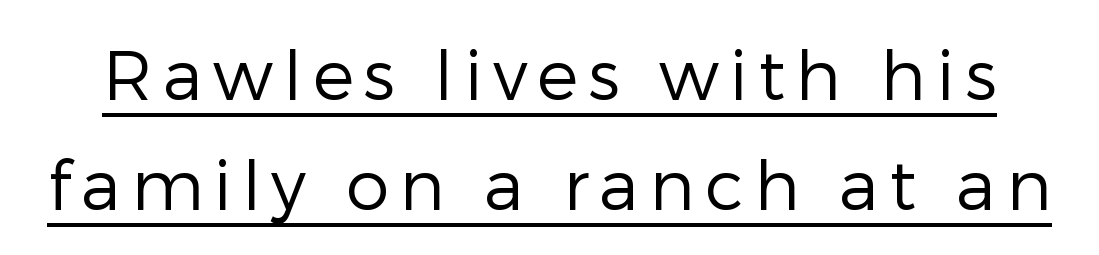
Q: Is the text bold? A: No.
Q: Is the text italic (slanted)? A: No, it is upright.
Q: Is the typeface a serif or a sans-serif typeface? A: Sans-serif.
Q: Is the text underlined? A: Yes.
Q: Is the spacing between lines tight, normal or loose? A: Normal.
Q: Width (condensed, normal, or wide)? A: Normal.
Q: Stroke contrast? A: Low.
Q: x-height? A: Medium.
Q: Monospaced? A: No.
